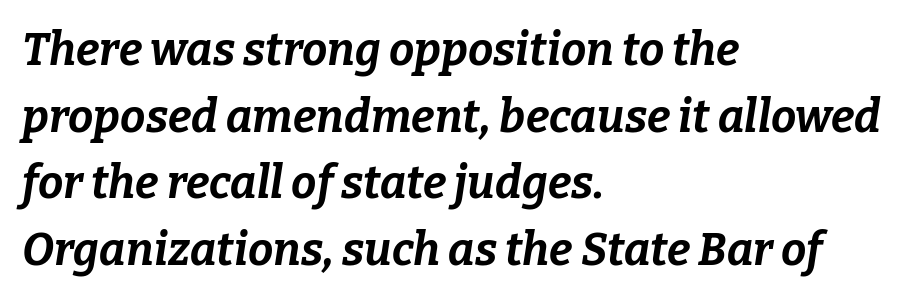
Rows of type keep a routine distance in the vertical direction. The typesetter chose a ragged-right arrangement here. The glyphs have the mass of a bold cut. Here the glyphs are tracked normally, forming tight word shapes.
